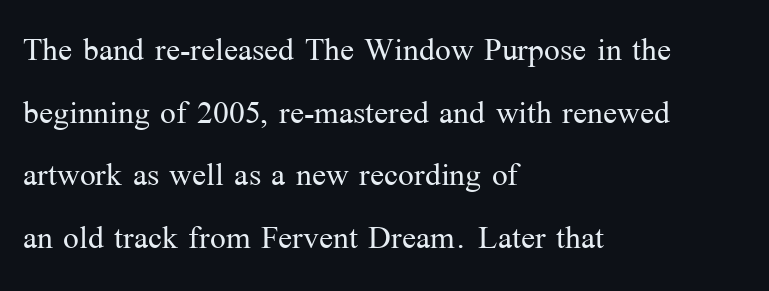
Q: Is the text bold? A: No.
Q: Is the text italic (slanted)? A: No, it is upright.
Q: Is the typeface a serif or a sans-serif typeface? A: Serif.
Q: Is the text underlined? A: No.
Q: How is the paragraph aligned? A: Left-aligned.
Q: Is the spacing between letters normal or unusually wide? A: Normal.
Q: Is the spacing between lines tight, normal or loose? A: Normal.
Q: Width (condensed, normal, or wide)? A: Normal.
Q: Stroke contrast? A: Medium.
Q: x-height? A: Medium.
Q: Monospaced? A: No.
